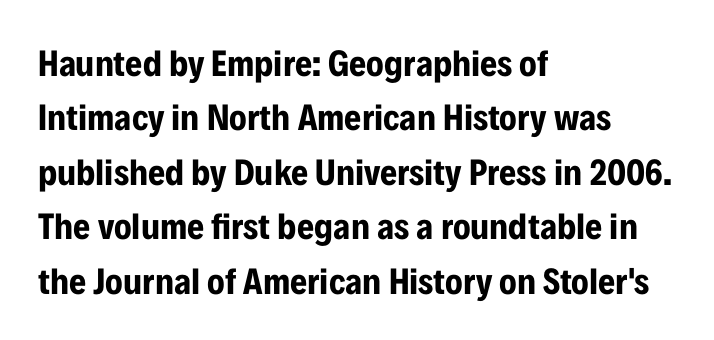
Q: Is the text bold? A: Yes.
Q: Is the text italic (slanted)? A: No, it is upright.
Q: Is the typeface a serif or a sans-serif typeface? A: Sans-serif.
Q: Is the text underlined? A: No.
Q: How is the paragraph aligned? A: Left-aligned.
Q: Is the spacing between letters normal or unusually wide? A: Normal.
Q: Is the spacing between lines tight, normal or loose? A: Normal.
Q: Width (condensed, normal, or wide)? A: Condensed.
Q: Stroke contrast? A: Low.
Q: x-height? A: Medium.
Q: Monospaced? A: No.
